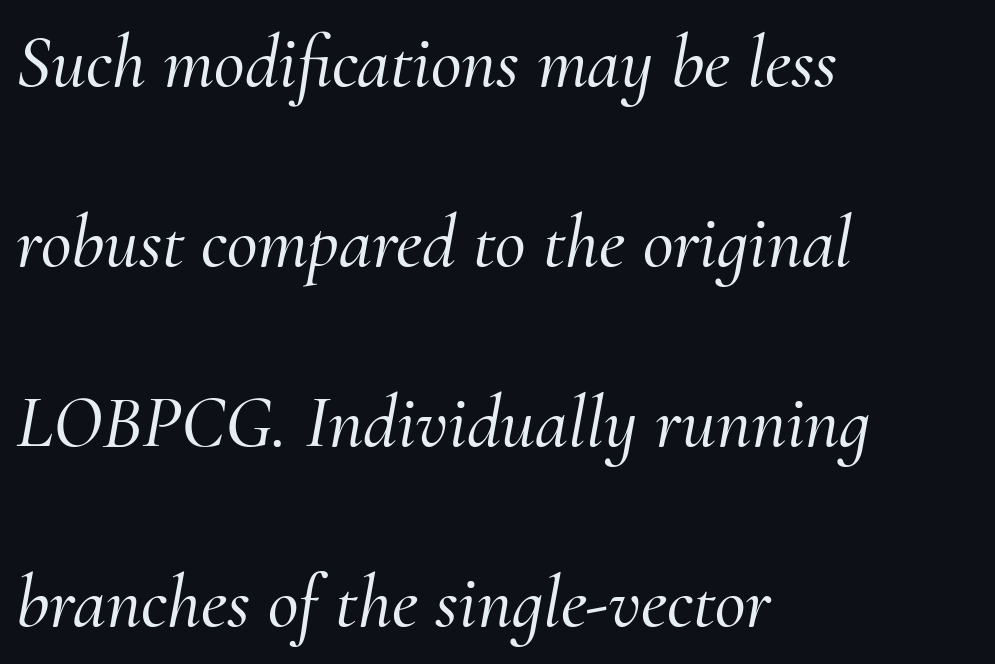
Words appear dense and cohesive because spacing is normal. Look at the bottom of the vertical strokes: they flare into serifs here. Think of a printed novel: that variable character pitch is what you see here. This rendering uses left alignment, leaving the right contour irregular. Compared with ordinary roman type, these characters are visibly tilted.
